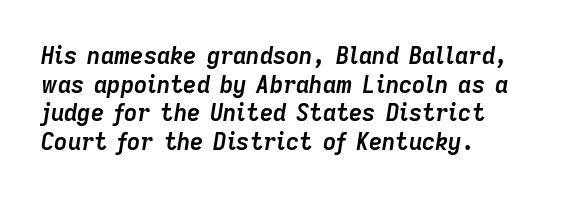
{"italic": "yes", "lean": "right", "slant_degrees": 9, "bold": "yes", "underline": "no", "align": "left", "line_spacing_ratio": 1.24, "letter_spacing": "normal", "letter_spacing_em": 0.0, "glyph_px": 23}
